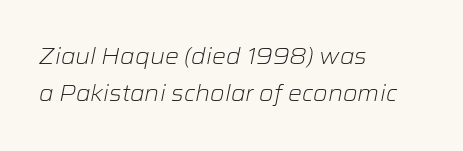
Q: Is the text bold? A: No.
Q: Is the text italic (slanted)? A: Yes, it leans right by about 12 degrees.
Q: Is the text underlined? A: No.
Q: How is the paragraph aligned? A: Left-aligned.
Q: Is the spacing between letters normal or unusually wide? A: Normal.
Q: Is the spacing between lines tight, normal or loose? A: Normal.
